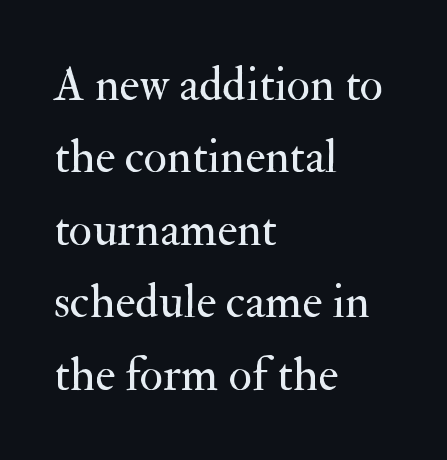
Decoration check: the copy has no underline. The tracking reads as untouched default to a designer's eye. The face used here is proportionally spaced, like ordinary book or web type. You can tell from the footed stems that serif type was used. Stem width sits at or under what a default text font uses. This sample keeps an unexceptional amount of space between lines.
